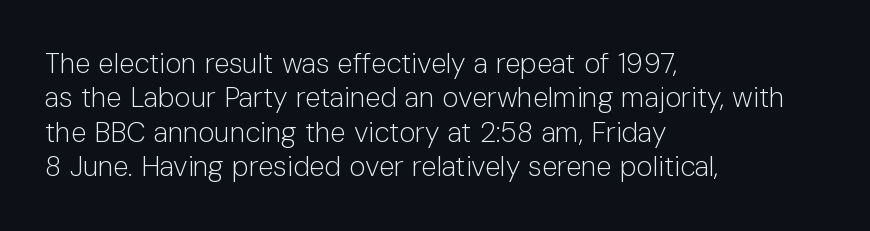
Tracking here is standard; glyphs follow each other at the usual distance. Spacing verdict: proportional, widths tailored to each character. Type style note: lacks serifs. Does the copy run flush right? No — it runs flush left.
